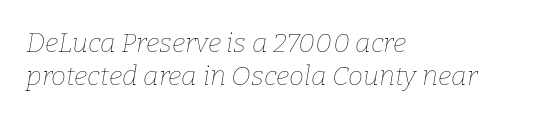
The image shows 27 px text type, italic (leaning right); set left-aligned, line spacing 1.21x, normal letter spacing, not underlined.
